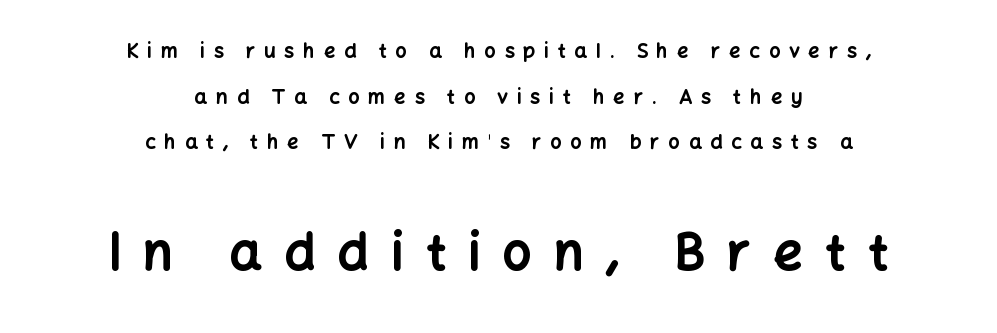
Each row of text sits above clean, open space. Observe the wide spacing: letters keep a clear distance from each other. Two sizes are in play, and the larger belongs to the second block. Posture: vertical. The sample has been set heavy, in full bold. Proportional: the letters do not fall into vertical columns.
